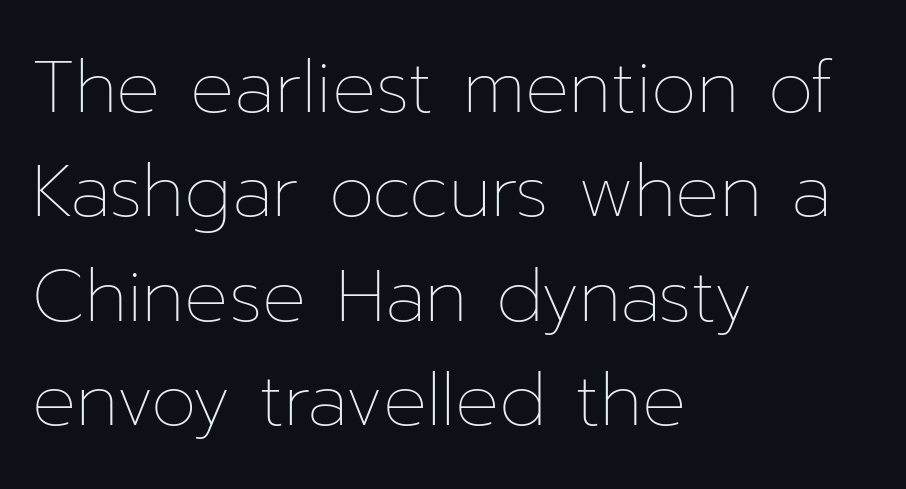
{"italic": "no", "bold": "no", "weight": "thin", "width": "normal", "stroke_contrast": "low", "x_height": "medium", "monospaced": "no", "underline": "no", "align": "left", "line_spacing": "normal", "line_spacing_ratio": 1.43, "letter_spacing": "normal", "letter_spacing_em": 0.0, "glyph_px": 73}
